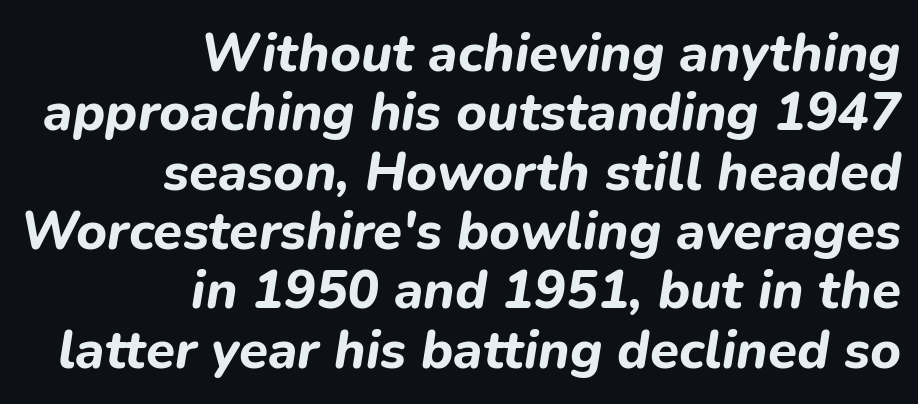
An italicized treatment has been applied to the whole sample. These lines keep a tight, regular rhythm from letter to letter. Rows of type sit shoulder to shoulder in the vertical direction. A clean baseline with only descenders dipping below it.
